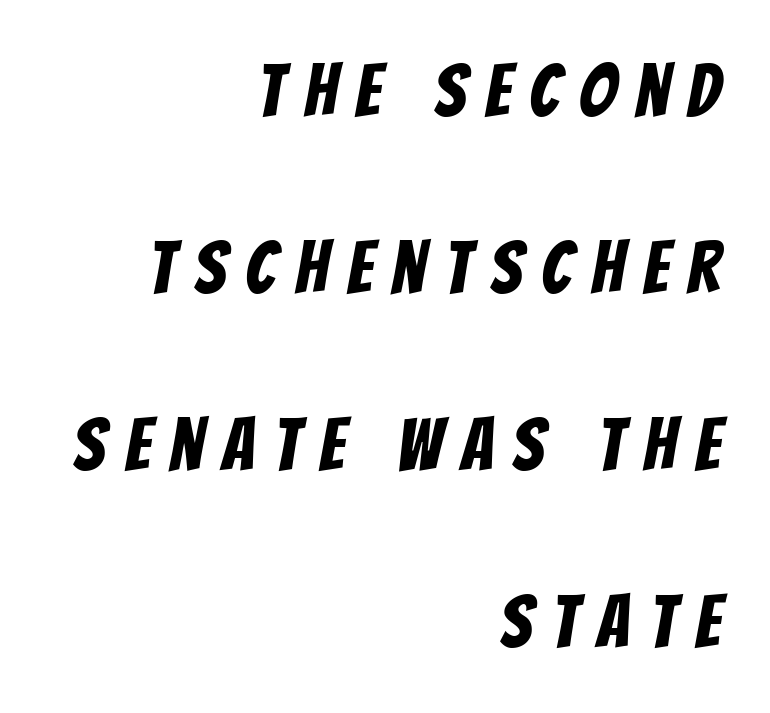
Font category for this specimen: sans-serif. A clean baseline with only descenders dipping below it. The rendering uses a large line-height, opening up the rows. Line ends are locked; line starts wander. The type is letterspaced generously, with wide tracking.
